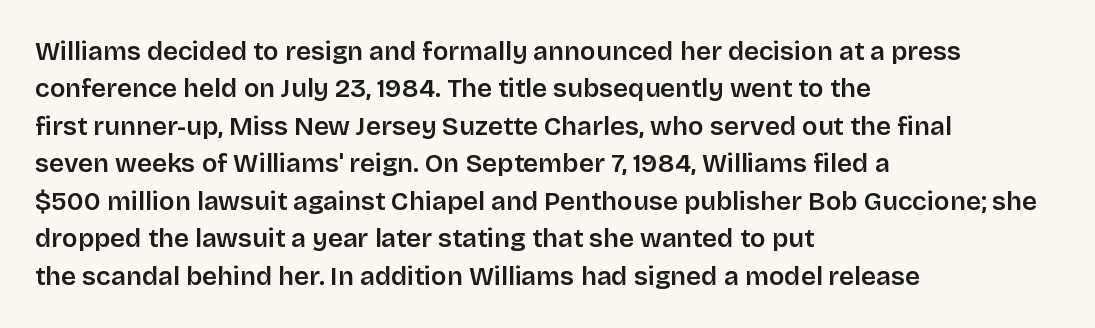
{"italic": "no", "underline": "no", "align": "left", "line_spacing": "normal", "line_spacing_ratio": 1.44, "letter_spacing": "normal", "letter_spacing_em": 0.0, "glyph_px": 26}
